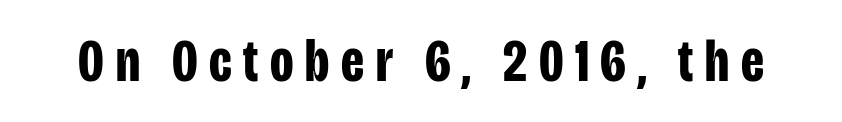
{"serif": "no", "italic": "no", "bold": "yes", "weight": "bold", "width": "condensed", "stroke_contrast": "low", "x_height": "large", "monospaced": "no", "underline": "no", "glyph_px": 61}
